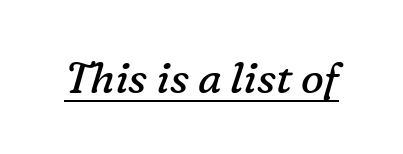
Q: Is the text bold? A: No.
Q: Is the text italic (slanted)? A: Yes, it leans right by about 16 degrees.
Q: Is the typeface a serif or a sans-serif typeface? A: Serif.
Q: Is the text underlined? A: Yes.
Q: Is the spacing between letters normal or unusually wide? A: Normal.
Q: Width (condensed, normal, or wide)? A: Normal.
Q: Stroke contrast? A: Low.
Q: x-height? A: Medium.
Q: Monospaced? A: No.
